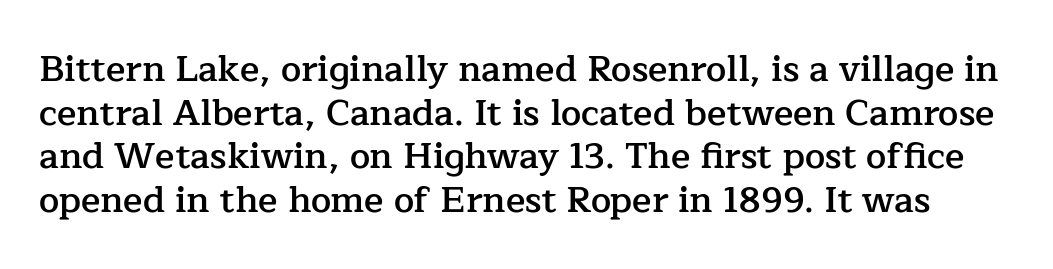
{"serif": "yes", "italic": "no", "bold": "semi", "weight": "semibold", "width": "normal", "stroke_contrast": "low", "x_height": "medium", "monospaced": "no", "underline": "no", "line_spacing_ratio": 1.21, "letter_spacing": "normal", "letter_spacing_em": 0.0, "glyph_px": 36}
